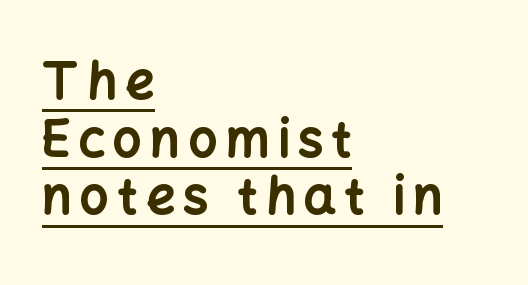
The passage is arranged the way most books set body copy — flush left. This is underlined copy, the kind a proofreader might mark for attention. A sans-serif font was chosen for this passage. How would I describe the line gaps? Narrow and economical. The letters stand straight up with perfectly vertical stems.
